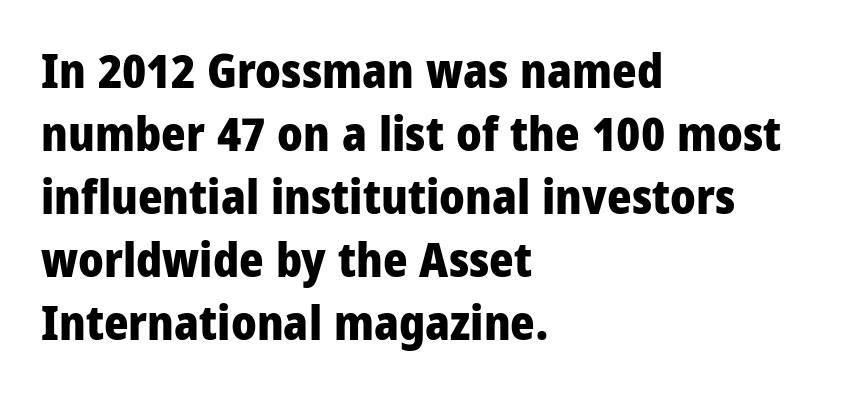
{"serif": "no", "italic": "no", "bold": "yes", "weight": "heavy", "width": "condensed", "stroke_contrast": "low", "x_height": "large", "monospaced": "no", "underline": "no", "align": "left", "line_spacing": "normal", "line_spacing_ratio": 1.34, "letter_spacing": "normal", "letter_spacing_em": 0.0, "glyph_px": 47}
